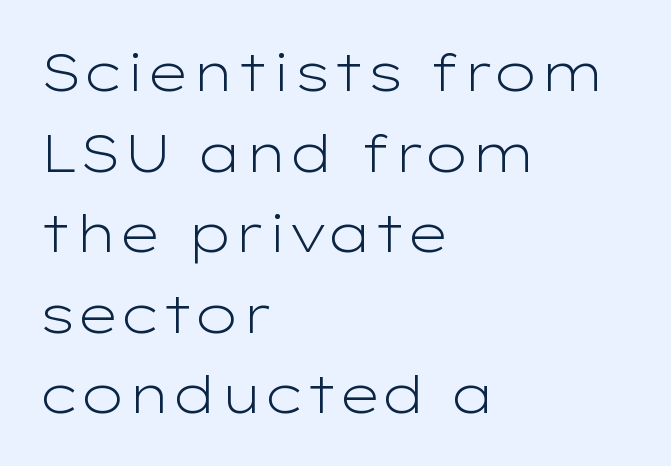
The typesetter chose a ragged-right arrangement here. The passage shown has conventional tracking throughout. Classification — sans serif. A typesetter would mark this as roman, not italic. Character widths vary here, with narrow letters taking less room than wide ones.
